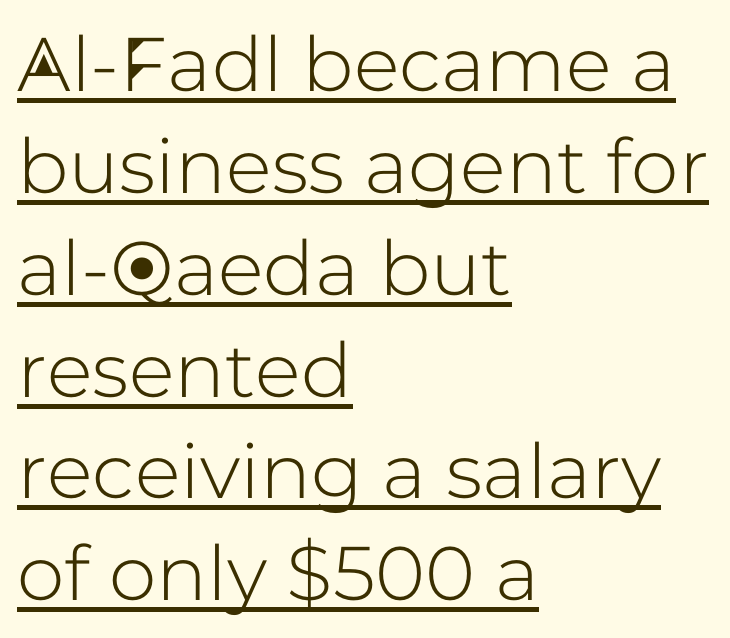
The image shows 76 px sans-serif type, upright; set left-aligned, normal line spacing (1.34x), normal letter spacing, underlined; low stroke contrast and a medium x-height.
